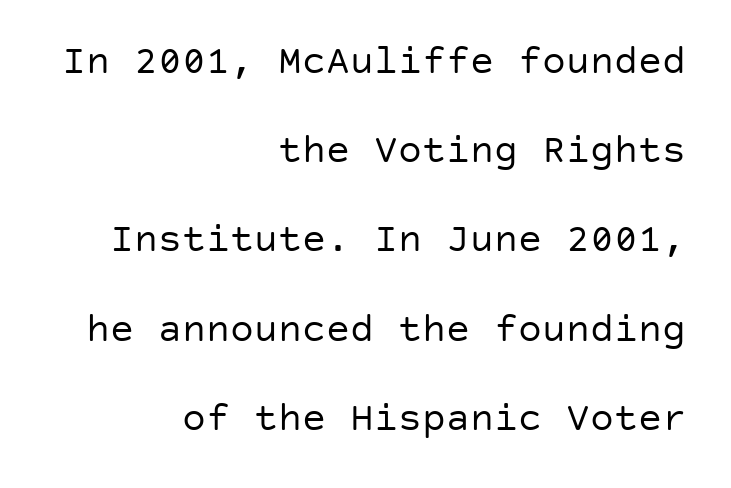
The paragraph has a hard right edge and a soft left edge. Is the stroke heavy? The answer is a plain regular-or-lighter. Look at the bottom of the vertical strokes: they stop flat, with no serifs. The lettering holds an erect, upright posture throughout. This block would shrink considerably if given ordinary leading; it's expanded now. How are the letters spaced? Ordinarily, with no added tracking.
